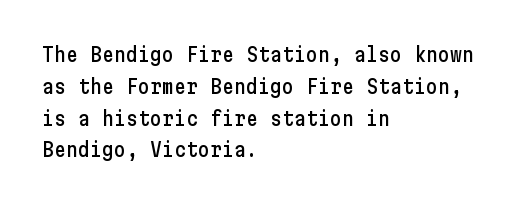
The letterforms sit shoulder to shoulder at normal distance. Ordinary non-slanted type is in use. All the whitespace from short lines collects on the right. The space between consecutive lines is moderate. The area under the type is left untouched.
